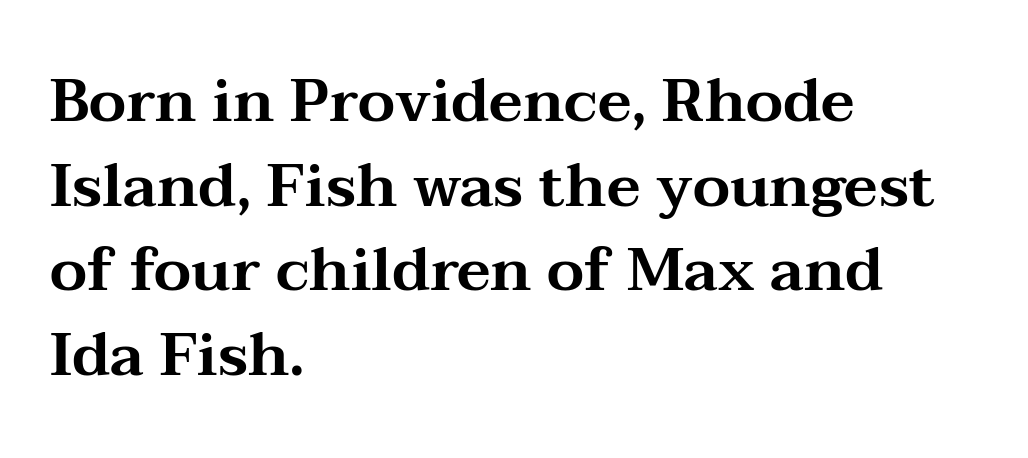
{"serif": "yes", "italic": "no", "width": "wide", "stroke_contrast": "medium", "x_height": "medium", "monospaced": "no", "underline": "no", "align": "left", "line_spacing": "normal", "line_spacing_ratio": 1.41, "letter_spacing": "normal", "letter_spacing_em": 0.0, "glyph_px": 60}
